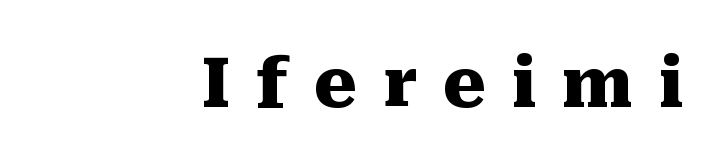
Q: Is the text bold? A: Yes.
Q: Is the text italic (slanted)? A: No, it is upright.
Q: Is the typeface a serif or a sans-serif typeface? A: Serif.
Q: Is the text underlined? A: No.
Q: Is the spacing between letters normal or unusually wide? A: Unusually wide.
Q: Width (condensed, normal, or wide)? A: Normal.
Q: Stroke contrast? A: Medium.
Q: x-height? A: Medium.
Q: Monospaced? A: No.
